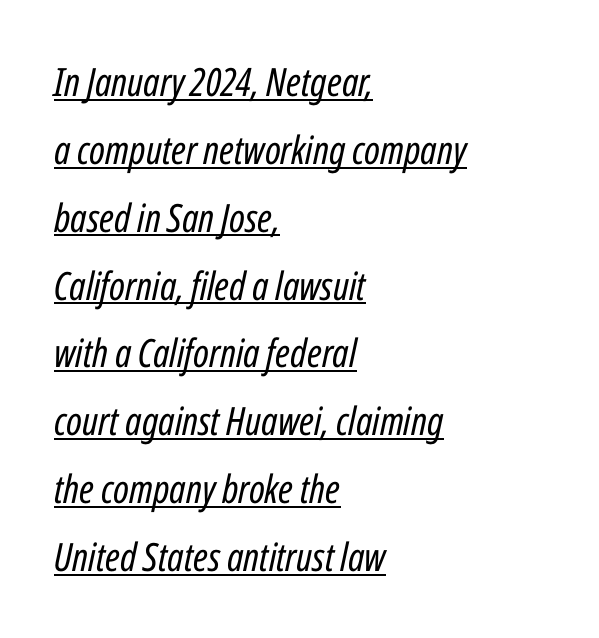
{"italic": "yes", "lean": "right", "slant_degrees": 12, "bold": "no", "weight": "regular", "width": "condensed", "stroke_contrast": "low", "x_height": "medium", "monospaced": "no", "underline": "yes", "align": "left", "line_spacing_ratio": 1.74, "letter_spacing": "normal", "letter_spacing_em": 0.0, "glyph_px": 39}
